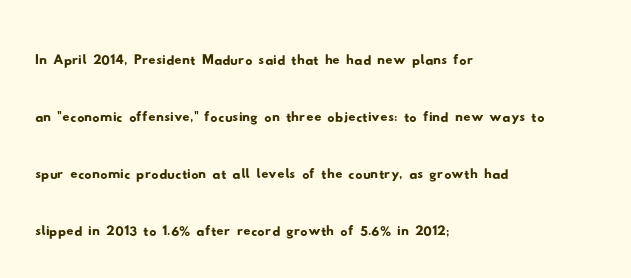
The words here are not underlined. Spacing verdict: proportional, widths tailored to each character. Nope, no serifs anywhere on these letters. Horizontally, the lines are justified to the leading edge only.
